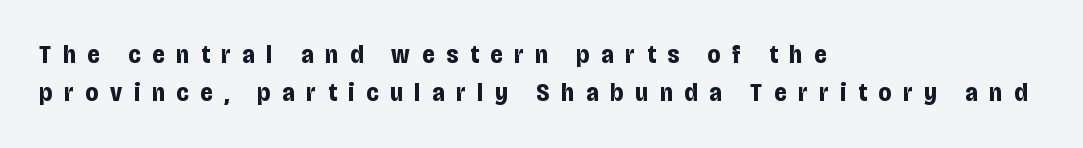
{"italic": "no", "bold": "yes", "underline": "no", "align": "left", "line_spacing": "normal", "line_spacing_ratio": 1.53, "letter_spacing": "wide", "letter_spacing_em": 0.48, "glyph_px": 25}
